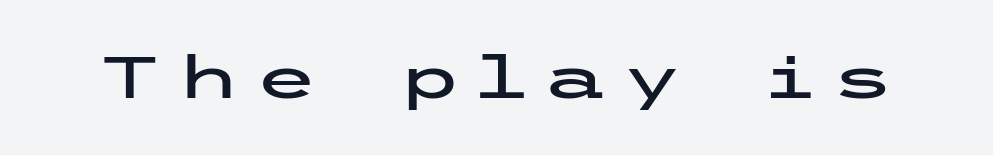
Q: Is the text italic (slanted)? A: No, it is upright.
Q: Is the typeface a serif or a sans-serif typeface? A: Sans-serif.
Q: Is the text underlined? A: No.
Q: Is the spacing between letters normal or unusually wide? A: Unusually wide.
Q: Width (condensed, normal, or wide)? A: Wide.
Q: Stroke contrast? A: Low.
Q: x-height? A: Medium.
